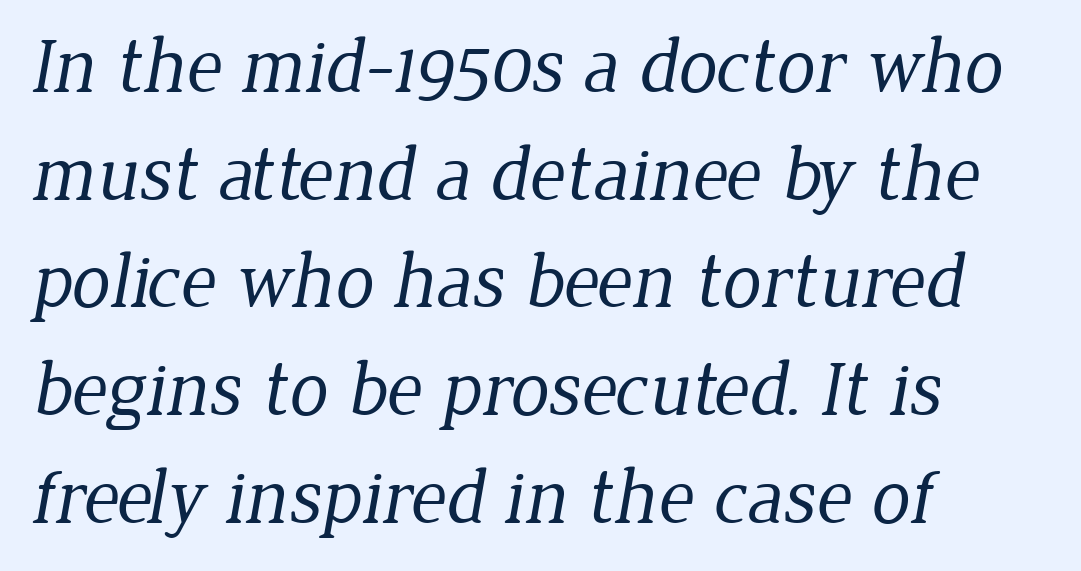
The image shows 78 px regular-weight serif type; set left-aligned, normal line spacing (1.38x), normal letter spacing, not underlined; low stroke contrast and a medium x-height.
